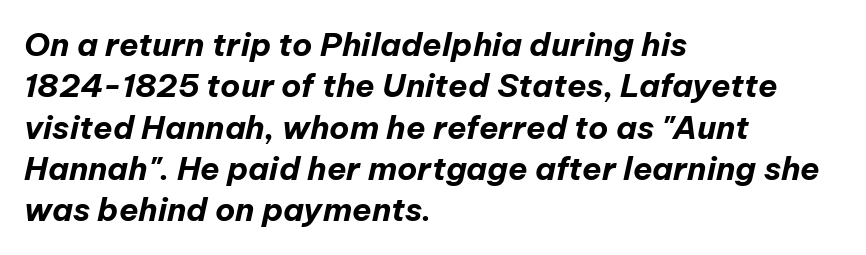
{"italic": "yes", "lean": "right", "slant_degrees": 12, "bold": "yes", "weight": "bold", "width": "normal", "stroke_contrast": "low", "x_height": "medium", "monospaced": "no", "underline": "no", "align": "left", "line_spacing": "normal", "line_spacing_ratio": 1.29, "letter_spacing": "normal", "letter_spacing_em": 0.0, "glyph_px": 32}
